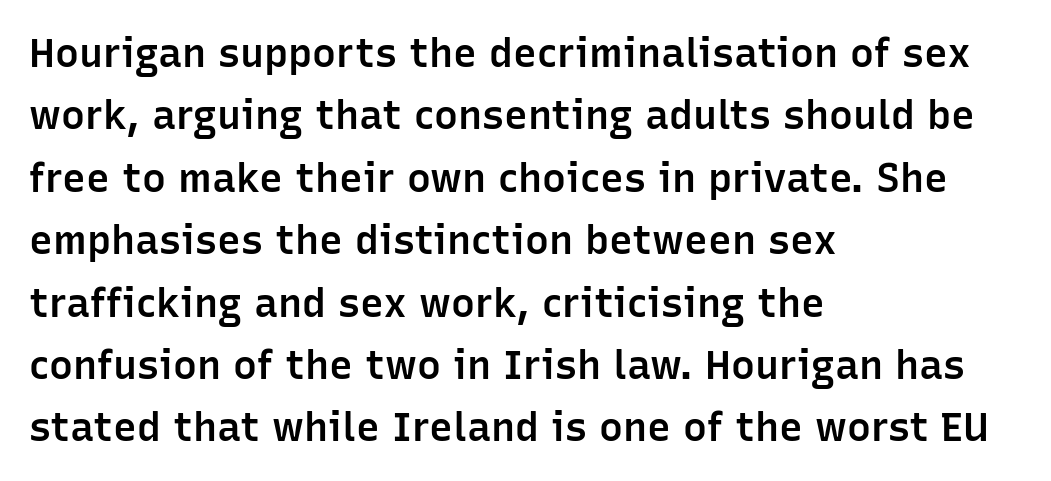
The image shows 40 px semibold sans-serif type, upright; set left-aligned, normal line spacing (1.56x), normal letter spacing, not underlined; low stroke contrast and a medium x-height.
